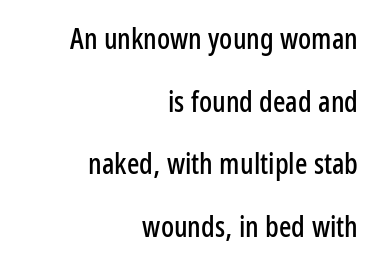
Q: Is the text italic (slanted)? A: No, it is upright.
Q: Is the typeface a serif or a sans-serif typeface? A: Sans-serif.
Q: Is the text underlined? A: No.
Q: How is the paragraph aligned? A: Right-aligned.
Q: Is the spacing between letters normal or unusually wide? A: Normal.
Q: Is the spacing between lines tight, normal or loose? A: Loose.
Q: Width (condensed, normal, or wide)? A: Condensed.
Q: Stroke contrast? A: Low.
Q: x-height? A: Medium.
Q: Monospaced? A: No.
